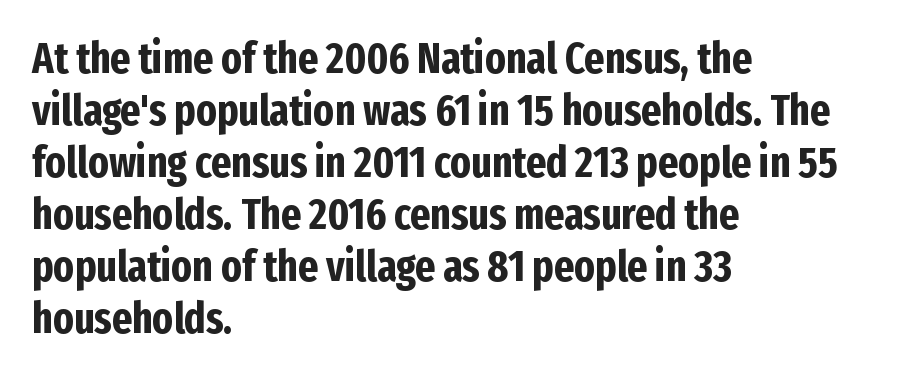
Decoration check: the copy has no underline. This is roman type, the default non-slanted kind. Which margin do the lines hug? The left one — the right edge is uneven. The font is running at its bold setting. Is this a fixed-width face? No — the glyphs have proportional, varying widths.
